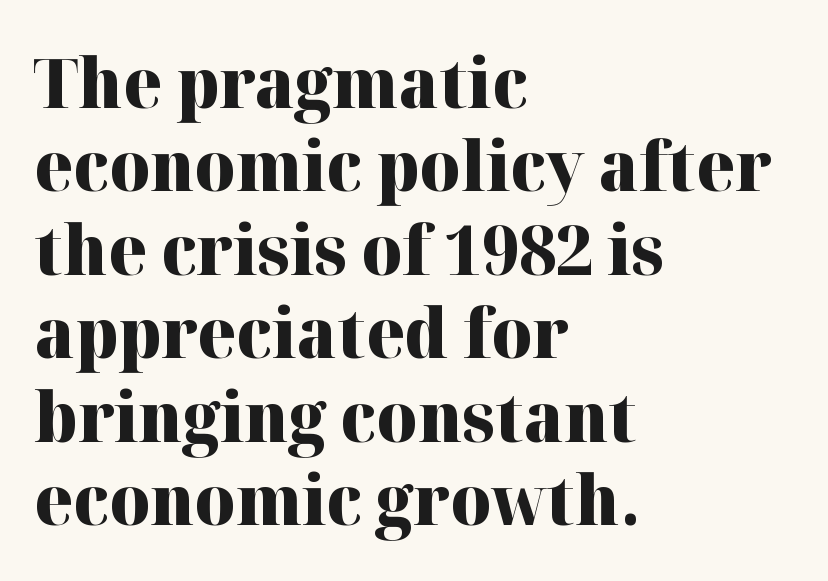
{"serif": "yes", "italic": "no", "bold": "yes", "weight": "heavy", "width": "normal", "stroke_contrast": "high", "x_height": "medium", "monospaced": "no", "underline": "no", "align": "left", "line_spacing_ratio": 1.21, "letter_spacing": "normal", "letter_spacing_em": 0.0, "glyph_px": 69}
